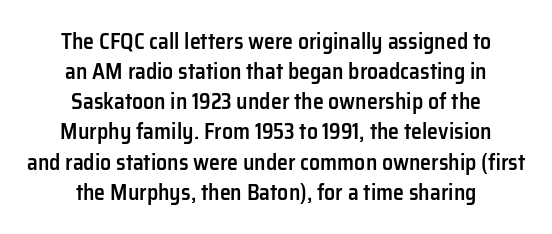
Bare-footed words on every line. The passage shown is semibold, sitting just below true bold. Is there any slant? The stems are plumb. Tracking here is standard; glyphs follow each other at the usual distance.
